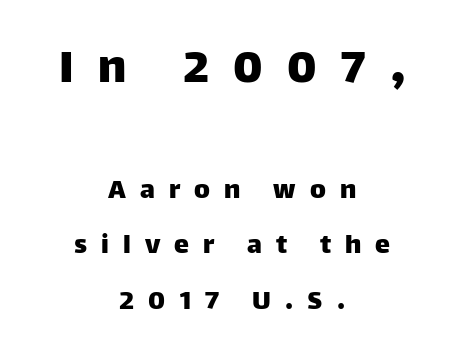
These lines stack symmetrically, like a column narrowing and widening about its center. Bare-footed words on every line. Varying glyph widths throughout — classic text-font behaviour. Top chunk: large. Bottom chunk: small. Each letter's strokes conclude bluntly, with no projecting serifs. Characters follow at a spacing far wider than the type designer built in.
